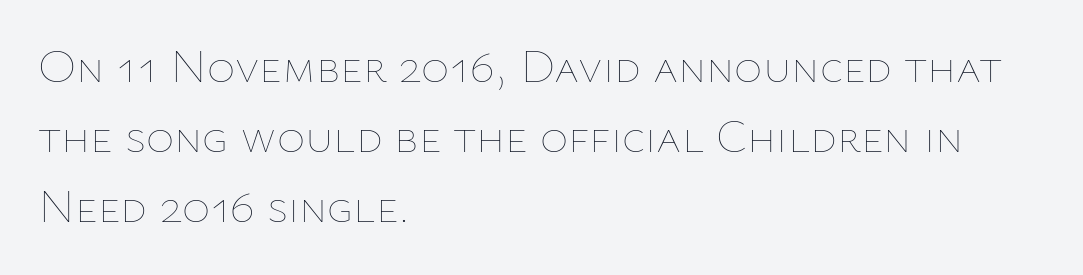
The foot of each line stays bare and open. A typesetter would call this proportional, since set widths differ per character. Heft: none added — not bold. Do the letters lean? They stand straight. Is the letter spacing exaggerated? No — it looks like the ordinary default.
